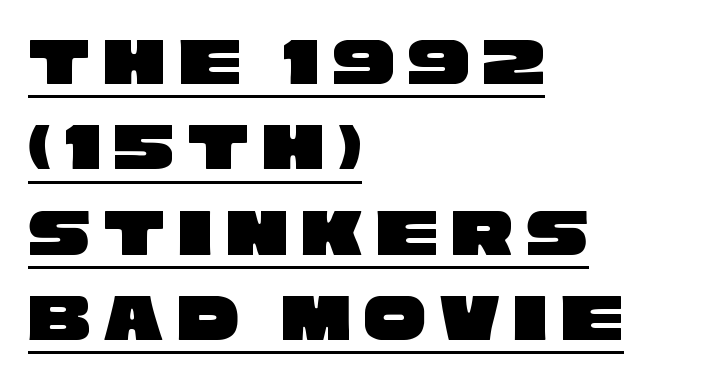
Q: Is the typeface a serif or a sans-serif typeface? A: Sans-serif.
Q: Is the text underlined? A: Yes.
Q: How is the paragraph aligned? A: Left-aligned.
Q: Width (condensed, normal, or wide)? A: Wide.
Q: Stroke contrast? A: Low.
Q: x-height? A: Large.
Q: Monospaced? A: No.
